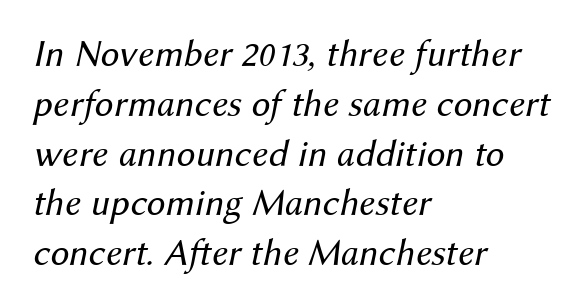
The image shows 38 px regular-weight type, italic (leaning right); set left-aligned, normal line spacing (1.31x), normal letter spacing, not underlined; medium stroke contrast and a medium x-height.
